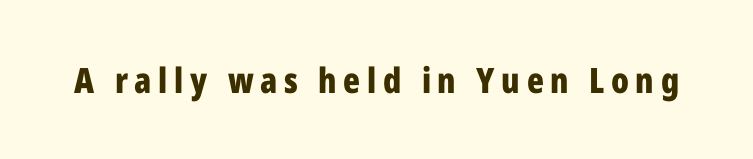
{"serif": "no", "italic": "no", "bold": "yes", "weight": "bold", "width": "condensed", "stroke_contrast": "low", "x_height": "medium", "monospaced": "no", "underline": "no", "glyph_px": 35}
